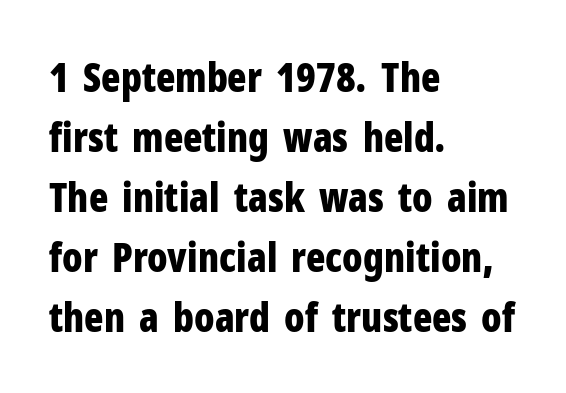
The image shows 40 px bold, condensed sans-serif type, upright; set left-aligned, normal line spacing (1.5x), normal letter spacing, not underlined; low stroke contrast and a medium x-height.
